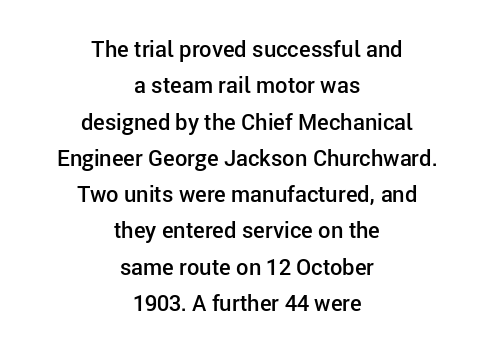
{"italic": "no", "bold": "semi", "underline": "no", "align": "center", "line_spacing": "normal", "line_spacing_ratio": 1.65, "letter_spacing": "normal", "letter_spacing_em": 0.0, "glyph_px": 22}
